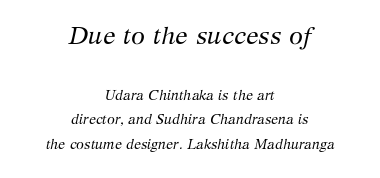
{"italic": "yes", "lean": "right", "slant_degrees": 12, "bold": "no", "underline": "no", "align": "center", "line_spacing_ratio": 1.75, "letter_spacing": "normal", "letter_spacing_em": 0.0, "larger_block": "first", "size_ratio": 1.79, "glyph_px": 25}
